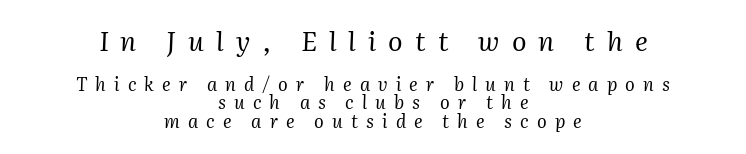
Q: Is the text bold? A: No.
Q: Is the text italic (slanted)? A: Yes, it leans right by about 2 degrees.
Q: Is the text underlined? A: No.
Q: How is the paragraph aligned? A: Centered.
Q: Is the spacing between letters normal or unusually wide? A: Unusually wide.
Q: Is the spacing between lines tight, normal or loose? A: Tight.
Q: Which block of text is set in a larger size, the first (top) or the second (bottom)? A: The first (top) one.
